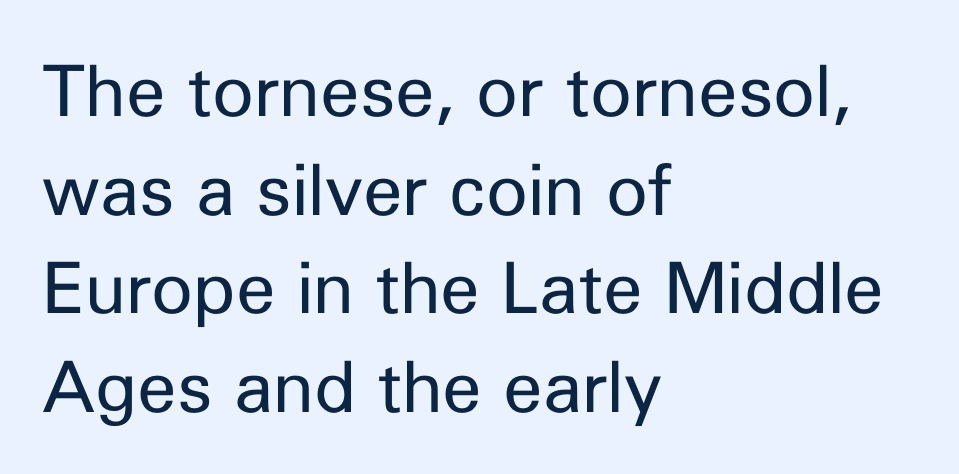
Q: Is the text bold? A: No.
Q: Is the text italic (slanted)? A: No, it is upright.
Q: Is the typeface a serif or a sans-serif typeface? A: Sans-serif.
Q: Is the text underlined? A: No.
Q: How is the paragraph aligned? A: Left-aligned.
Q: Is the spacing between letters normal or unusually wide? A: Normal.
Q: Is the spacing between lines tight, normal or loose? A: Normal.
Q: Width (condensed, normal, or wide)? A: Normal.
Q: Stroke contrast? A: Low.
Q: x-height? A: Medium.
Q: Monospaced? A: No.
